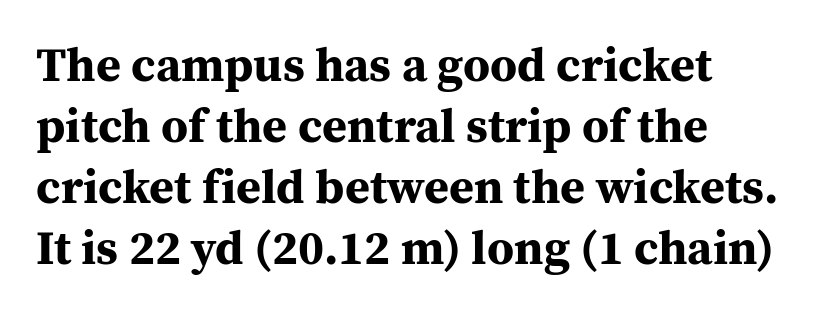
{"serif": "yes", "italic": "no", "bold": "yes", "weight": "bold", "width": "normal", "stroke_contrast": "medium", "x_height": "medium", "monospaced": "no", "underline": "no", "line_spacing": "normal", "line_spacing_ratio": 1.27, "letter_spacing": "normal", "letter_spacing_em": 0.0, "glyph_px": 48}
